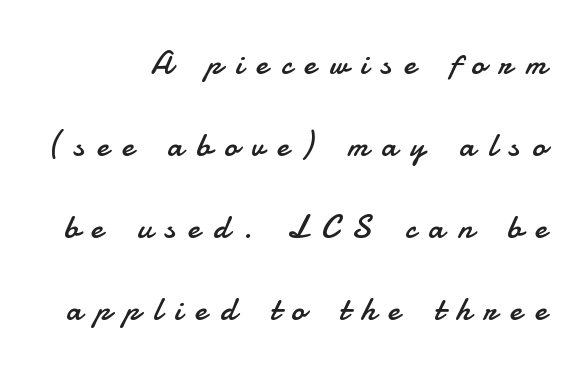
The passage is arranged like a letterhead date or caption credit — flush right. On a weight scale, this lands at 450 or below. You could not count columns in this text — the font is proportionally spaced.
